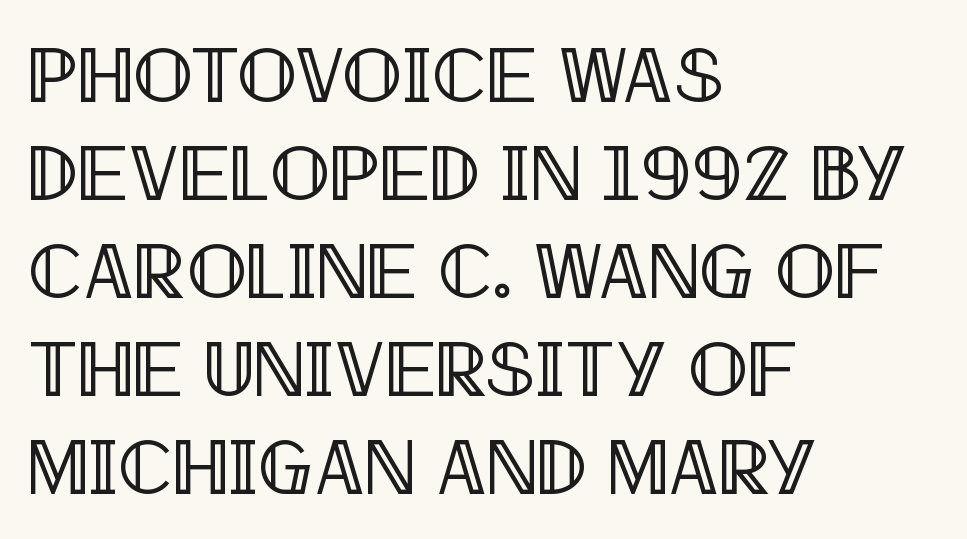
{"italic": "no", "width": "condensed", "x_height": "large", "monospaced": "no", "underline": "no", "align": "left", "line_spacing_ratio": 1.24, "letter_spacing": "normal", "letter_spacing_em": 0.0, "glyph_px": 79}
